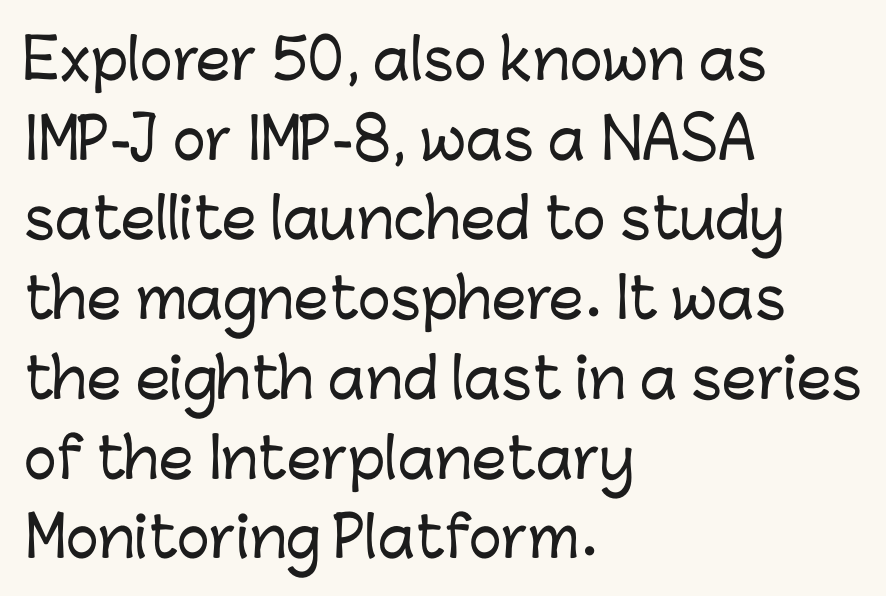
{"serif": "no", "italic": "no", "width": "normal", "stroke_contrast": "low", "x_height": "medium", "monospaced": "no", "underline": "no", "align": "left", "line_spacing": "normal", "line_spacing_ratio": 1.45, "letter_spacing": "normal", "letter_spacing_em": 0.0, "glyph_px": 55}
